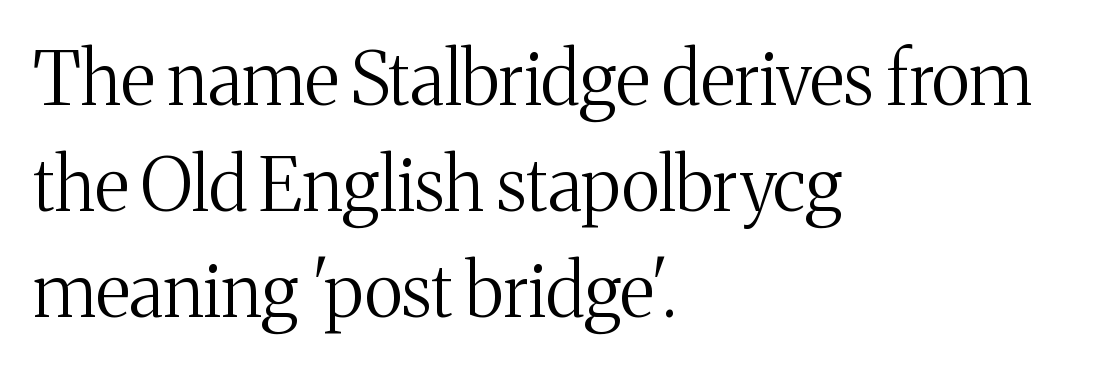
{"serif": "yes", "italic": "no", "bold": "no", "weight": "regular", "width": "normal", "stroke_contrast": "medium", "x_height": "medium", "monospaced": "no", "underline": "no", "align": "left", "line_spacing": "normal", "line_spacing_ratio": 1.45, "letter_spacing": "normal", "letter_spacing_em": 0.0, "glyph_px": 73}
